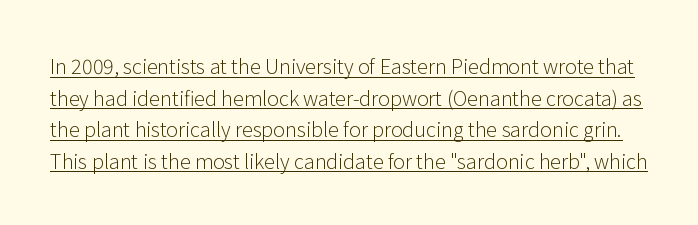
Q: Is the text bold? A: No.
Q: Is the text italic (slanted)? A: No, it is upright.
Q: Is the text underlined? A: Yes.
Q: Is the spacing between letters normal or unusually wide? A: Normal.
Q: Is the spacing between lines tight, normal or loose? A: Normal.
